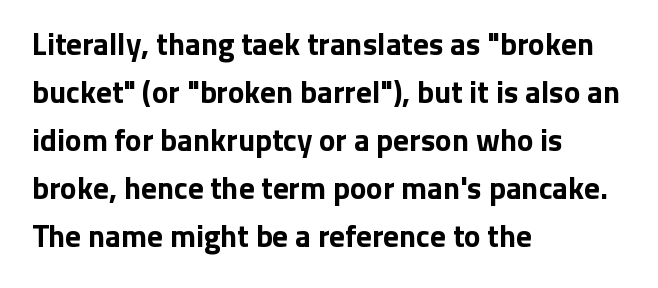
Is this a sans? Yes — the strokes have no serifs. The face used here is proportionally spaced, like ordinary book or web type. On the weight axis this lands at bold, roughly 700. The rendering anchors every line to the left-hand side. Words float on clear page, feet unadorned. Students, observe: this is what conventionally led text looks like.
